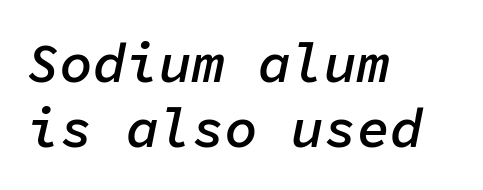
Set as a demibold, roughly 600 on the weight scale. Slant detected: the letters are inclined. Teacher's note: observe the even left margin — that is flush-left alignment. The letters march in equal steps, a hallmark of fixed-pitch type. The rendering keeps characters at their native spacing.
